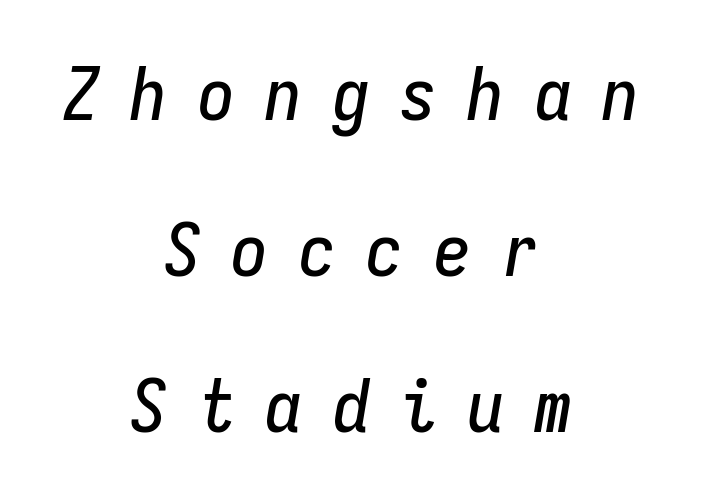
The area under the type is left untouched. The passage shown has open, widely tracked lettering throughout. These lines stand farther apart than default settings would place them. Would a proofreader flag this as italicized? Yes. Both edges are ragged and mirror each other, which tells us the setting is centered. The face used here is monospaced, like something from a code editor.
